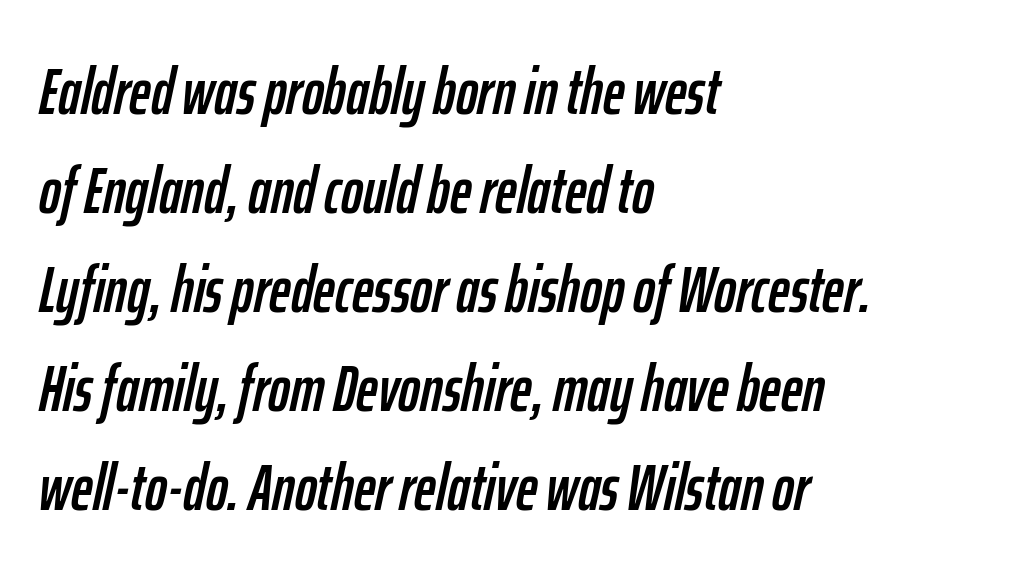
Default kerning and tracking; the words read as compact shapes. The lines in this sample share a left origin and differ only in where they stop. The rendering applies a slant to the glyphs. The passage shown is typed in a proportional face where columns would drift. Descenders hang freely into open space.
